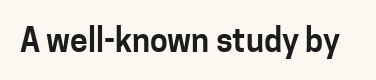
The image shows 32 px sans-serif type, upright; set normal letter spacing, not underlined; low stroke contrast and a medium x-height.
